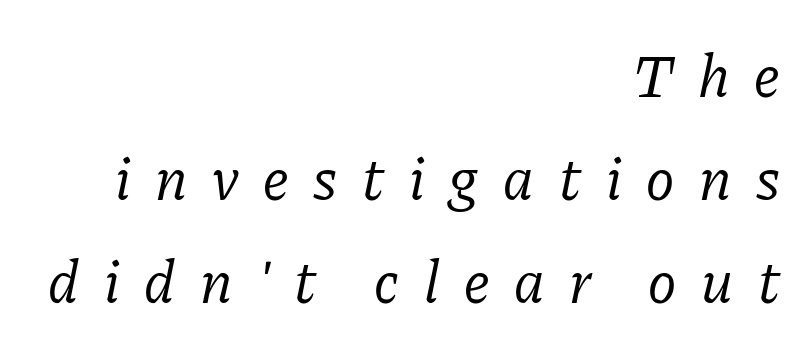
{"serif": "yes", "italic": "yes", "lean": "right", "slant_degrees": 11, "bold": "no", "weight": "regular", "width": "normal", "stroke_contrast": "low", "x_height": "medium", "monospaced": "no", "underline": "no", "align": "right", "line_spacing_ratio": 1.72, "letter_spacing": "wide", "letter_spacing_em": 0.41, "glyph_px": 60}
